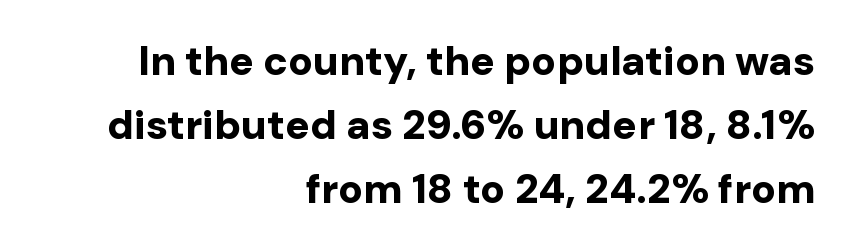
The image shows 41 px bold sans-serif type, upright; set right-aligned, normal line spacing (1.56x), normal letter spacing, not underlined; low stroke contrast and a medium x-height.
